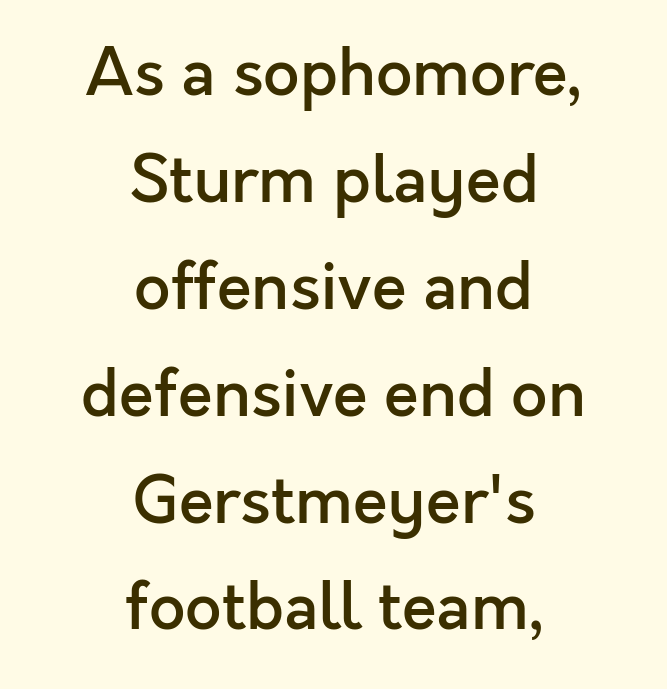
Words appear dense and cohesive because spacing is normal. The letters stand straight up with perfectly vertical stems. Nothing sits at the stroke ends, so this counts as sans-serif. Words float on clear page, feet unadorned. Here the designer chose a conventional face with non-uniform glyph widths. Each glyph is drawn with semibold strokes, heavier than normal yet not fully bold.
